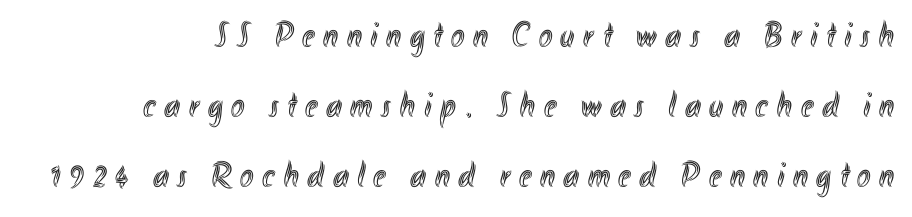
Q: Is the text italic (slanted)? A: Yes.
Q: Is the text underlined? A: No.
Q: Is the spacing between letters normal or unusually wide? A: Unusually wide.
Q: Is the spacing between lines tight, normal or loose? A: Loose.
Q: Width (condensed, normal, or wide)? A: Condensed.
Q: x-height? A: Small.
Q: Monospaced? A: No.
